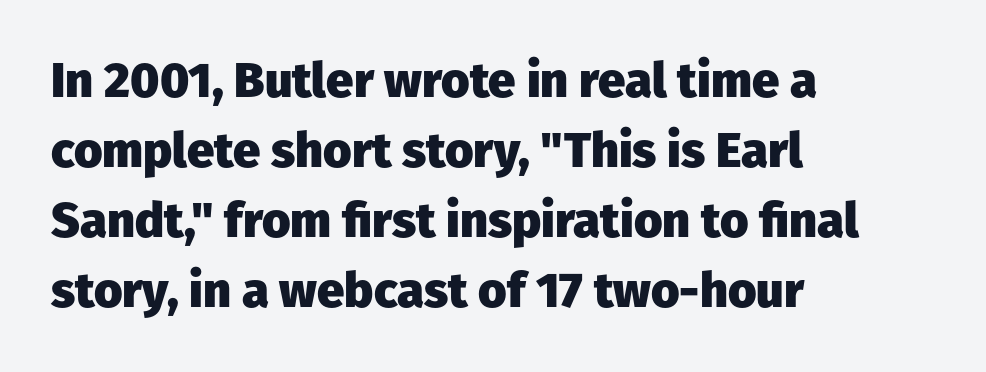
Every stem runs plumb, perpendicular to the baseline. No word sits above an underline. Typographic density is high because the face is bold. One glance says typical: line gaps are just what's usual. The rendering uses natural spacing where letterforms have individual widths.
